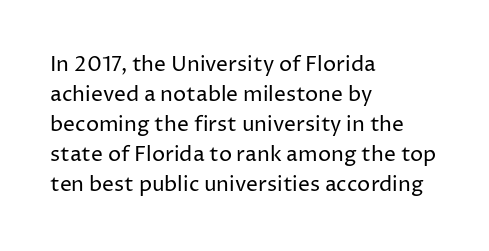
Q: Is the text bold? A: No.
Q: Is the text italic (slanted)? A: No, it is upright.
Q: Is the text underlined? A: No.
Q: How is the paragraph aligned? A: Left-aligned.
Q: Is the spacing between letters normal or unusually wide? A: Normal.
Q: Is the spacing between lines tight, normal or loose? A: Normal.
